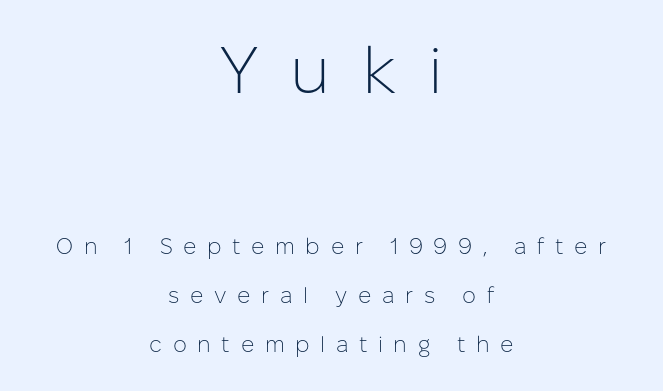
The image shows 66 px light sans-serif type, upright; set centered, loose line spacing (2.24x), unusually wide letter spacing (+0.48 em), not underlined; the first (top) block is 3.0x larger; low stroke contrast and a medium x-height.
